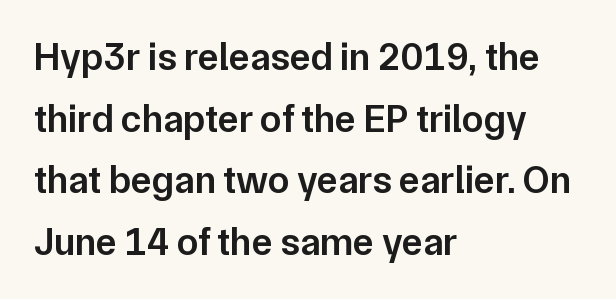
{"serif": "no", "italic": "no", "bold": "semi", "weight": "semibold", "width": "normal", "stroke_contrast": "low", "x_height": "medium", "monospaced": "no", "underline": "no", "align": "left", "line_spacing": "normal", "line_spacing_ratio": 1.58, "letter_spacing": "normal", "letter_spacing_em": 0.0, "glyph_px": 39}
